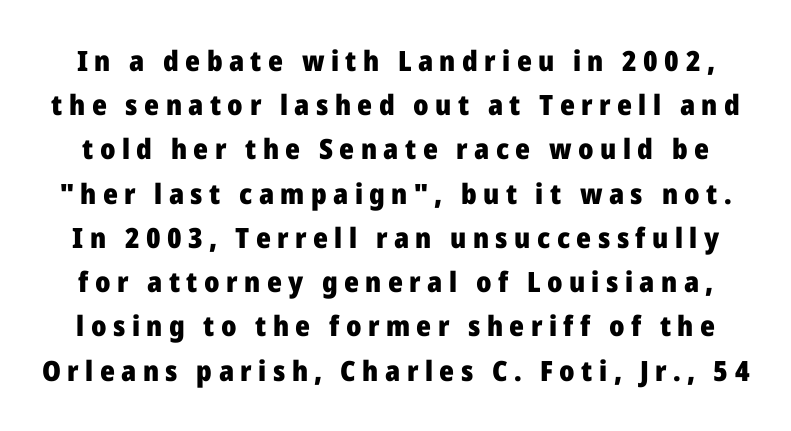
The image shows 28 px heavy sans-serif type, upright; set normal line spacing (1.58x), unusually wide letter spacing (+0.23 em), not underlined; low stroke contrast and a medium x-height.
